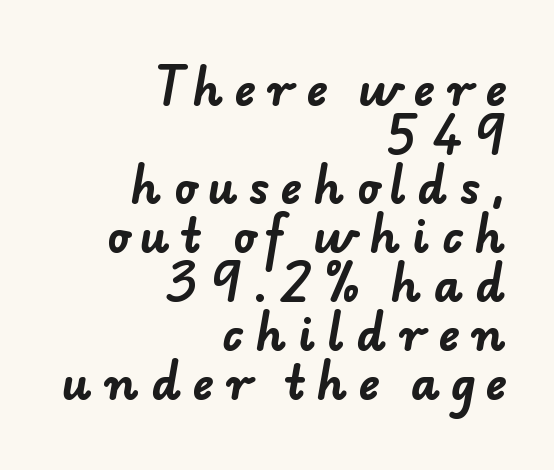
{"serif": "no", "bold": "yes", "weight": "bold", "width": "normal", "stroke_contrast": "low", "x_height": "small", "monospaced": "no", "underline": "no", "align": "right", "line_spacing": "tight", "line_spacing_ratio": 1.09, "letter_spacing": "wide", "letter_spacing_em": 0.26, "glyph_px": 45}
